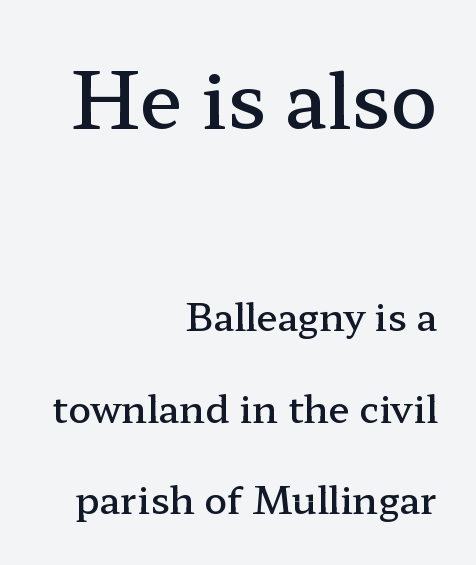
The face used here is proportionally spaced, like ordinary book or web type. Teacher's note: observe the even right margin — that is flush-right alignment. The axis of the letterforms is exactly vertical. Notice the wide empty band between every row — that's loose leading. Anything drawn beneath the words? Only blank space. Heft: intermediate — a semibold.
